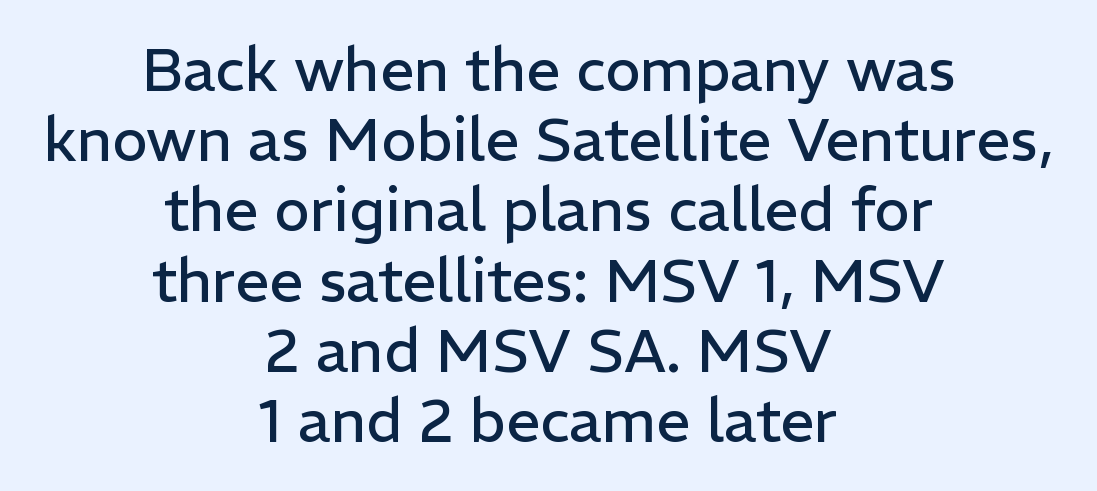
Compared with a flush-left layout, this one balances lines on the center instead. Varying glyph widths throughout — classic text-font behaviour. Does the type have serifs? No, each stem ends abruptly. Check under the words: just untouched page.
